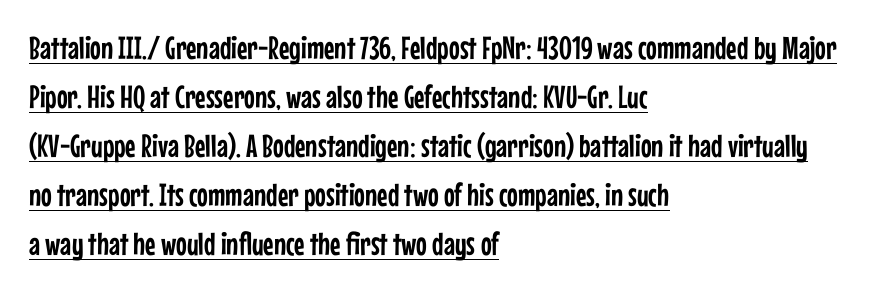
{"serif": "no", "italic": "no", "width": "condensed", "stroke_contrast": "low", "x_height": "medium", "monospaced": "no", "underline": "yes", "align": "left", "line_spacing": "normal", "line_spacing_ratio": 1.53, "letter_spacing": "normal", "letter_spacing_em": 0.0, "glyph_px": 32}
